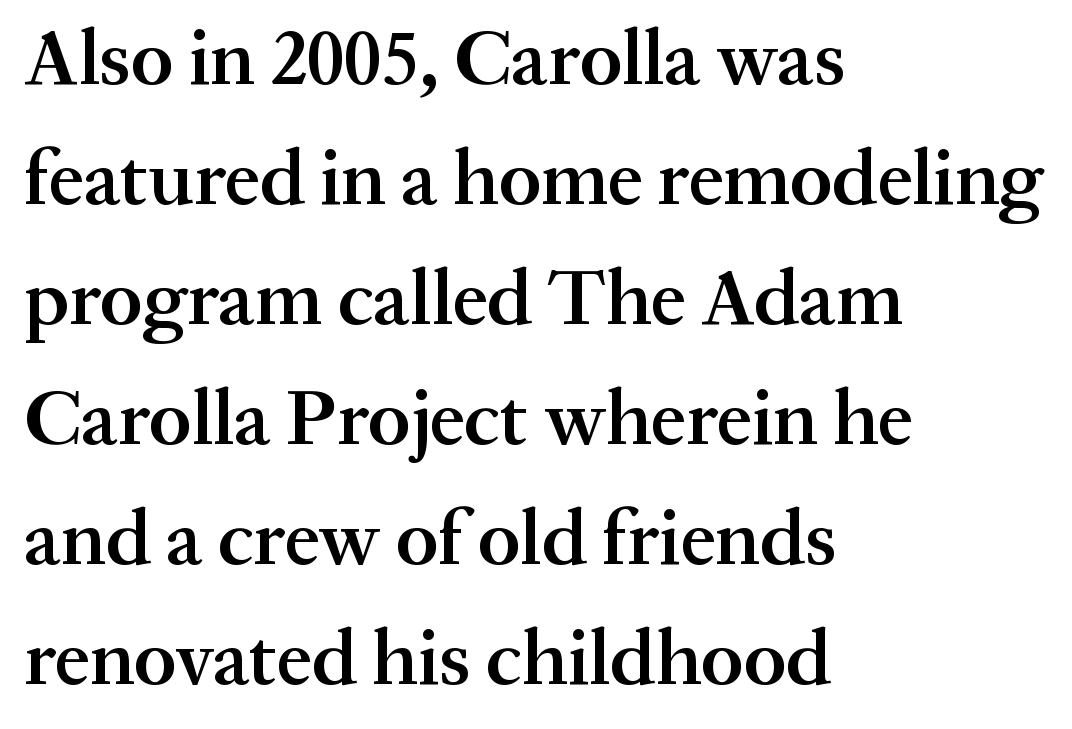
Proportional: the letters do not fall into vertical columns. Letters rest on an invisible, unmarked baseline. The characters look somewhat weighty, a semibold short of true bold. Typeset ragged right — the left edge is the straight one. Does the lettering tilt? It doesn't — this is upright.
